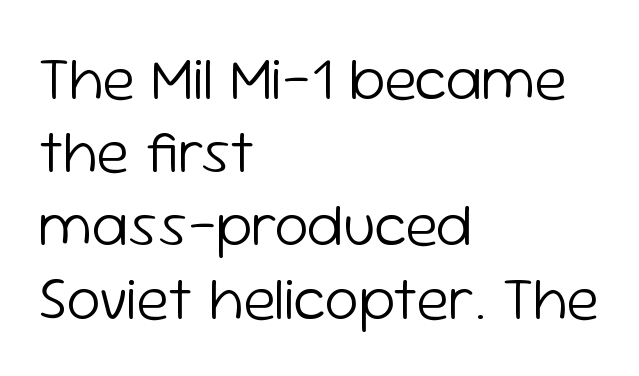
These lines stack with their left ends in a neat column. Check the space under the baseline: it is left empty. Nobody touched the tracking dial on this one. The rendering shows plain stroke endings on the letterforms — a sans-serif design. The weight tops out at a normal text grade. These lines are rendered in a variable-pitch font.
